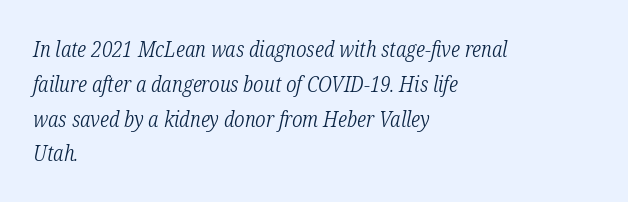
The image shows 22 px text type, italic (leaning right); set left-aligned, normal line spacing (1.58x), normal letter spacing, not underlined.
